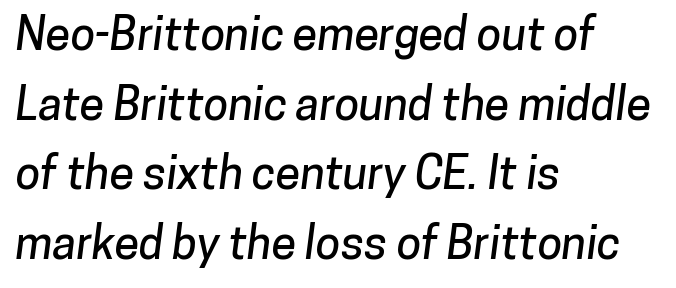
{"serif": "no", "width": "normal", "stroke_contrast": "low", "x_height": "medium", "monospaced": "no", "underline": "no", "align": "left", "line_spacing": "normal", "line_spacing_ratio": 1.55, "letter_spacing": "normal", "letter_spacing_em": 0.0, "glyph_px": 45}
